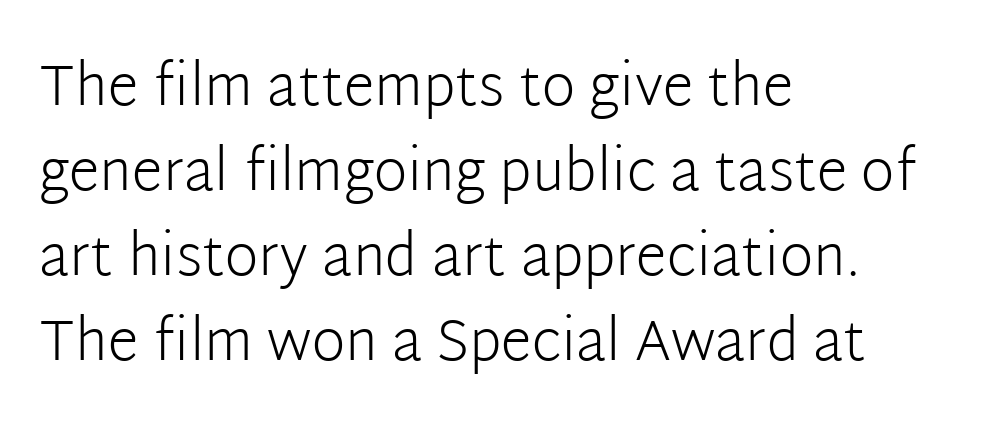
Q: Is the text bold? A: No.
Q: Is the text italic (slanted)? A: No, it is upright.
Q: Is the typeface a serif or a sans-serif typeface? A: Sans-serif.
Q: Is the text underlined? A: No.
Q: How is the paragraph aligned? A: Left-aligned.
Q: Is the spacing between letters normal or unusually wide? A: Normal.
Q: Is the spacing between lines tight, normal or loose? A: Normal.
Q: Width (condensed, normal, or wide)? A: Normal.
Q: Stroke contrast? A: Low.
Q: x-height? A: Medium.
Q: Monospaced? A: No.
